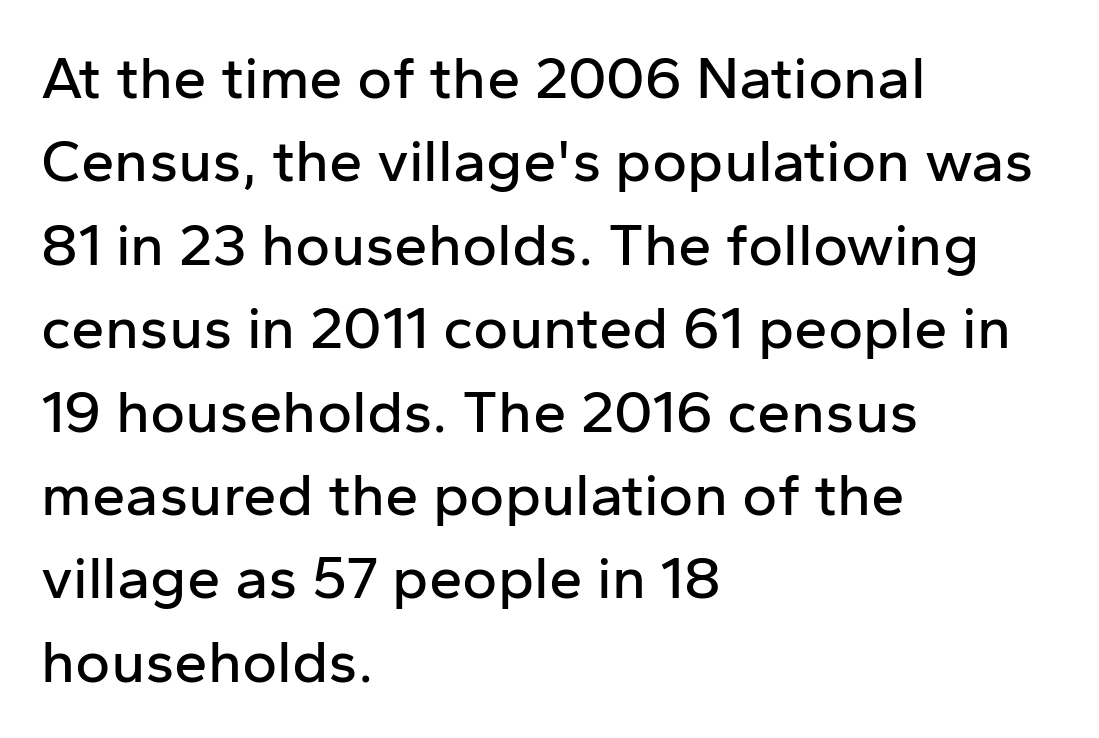
{"serif": "no", "italic": "no", "width": "normal", "stroke_contrast": "low", "x_height": "medium", "monospaced": "no", "underline": "no", "align": "left", "line_spacing": "normal", "line_spacing_ratio": 1.39, "letter_spacing": "normal", "letter_spacing_em": 0.0, "glyph_px": 60}
